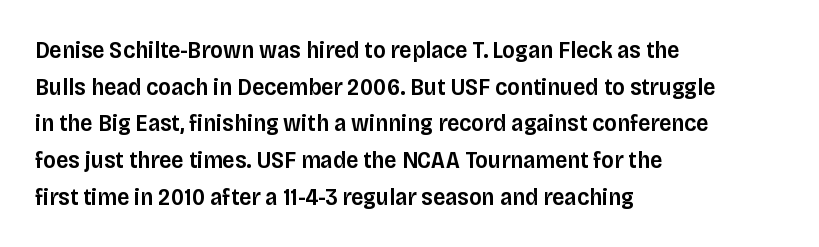
If you drew a line through each stem, it would be perfectly vertical. Each line starts at the same left margin while the right side varies. The string is rendered with underlining switched off. In terms of weight, the rendering is demibold, just under bold.
